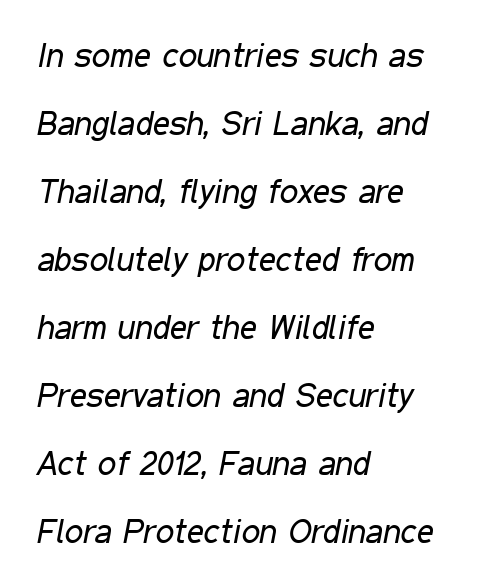
The image shows 33 px regular-weight, condensed type, italic (leaning right); set left-aligned, loose line spacing (2.06x), normal letter spacing, not underlined; low stroke contrast and a medium x-height.
